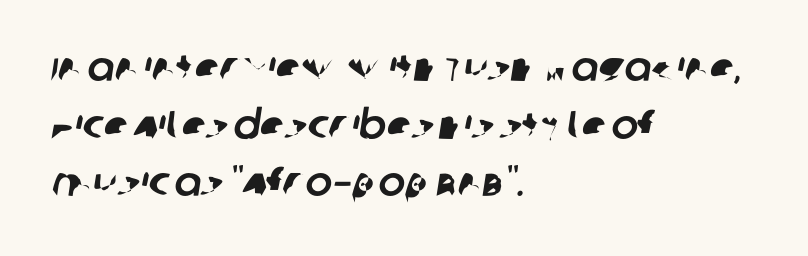
The image shows 40 px sans-serif type; set left-aligned, normal line spacing (1.44x), normal letter spacing, not underlined; low stroke contrast and a large x-height.
